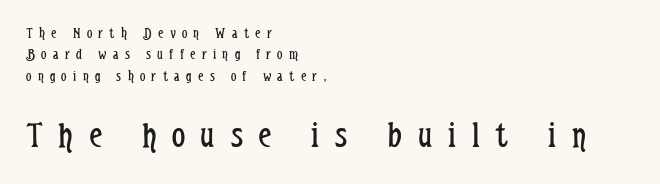
Q: Is the text bold? A: No.
Q: Is the text italic (slanted)? A: No, it is upright.
Q: Is the typeface a serif or a sans-serif typeface? A: Sans-serif.
Q: Is the text underlined? A: No.
Q: How is the paragraph aligned? A: Left-aligned.
Q: Is the spacing between letters normal or unusually wide? A: Unusually wide.
Q: Is the spacing between lines tight, normal or loose? A: Normal.
Q: Which block of text is set in a larger size, the first (top) or the second (bottom)? A: The second (bottom) one.
Q: Width (condensed, normal, or wide)? A: Condensed.
Q: Stroke contrast? A: Low.
Q: x-height? A: Medium.
Q: Monospaced? A: No.
